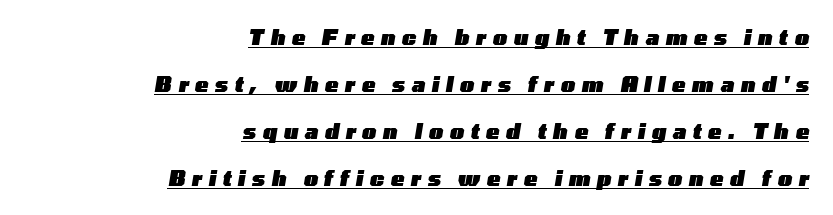
Honestly, the rows look like they've been pulled way apart. The ragged edge is on the left, which tells us the setting is flush right. The horizontal fit of the characters is loose and conspicuously gappy. Compared with undecorated copy, this sample adds a rule below the words. If you drew a line through each stem, it would be angled.
